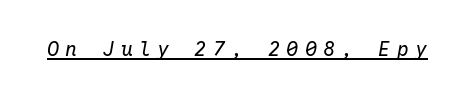
The gaps between neighbouring characters are conspicuously large. The glyphs are accompanied by a horizontal stroke just below them. Style check: oblique. No heavy texture on the line: the type isn't bold.
